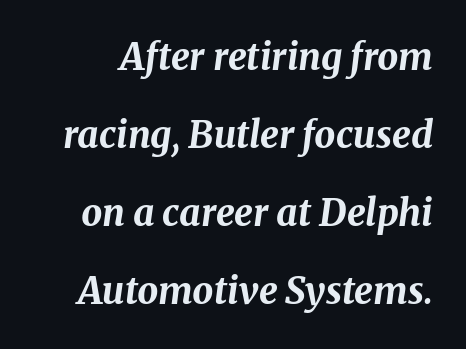
The image shows 37 px bold type, italic (leaning right); set loose line spacing (2.11x), normal letter spacing, not underlined; medium stroke contrast and a medium x-height.
